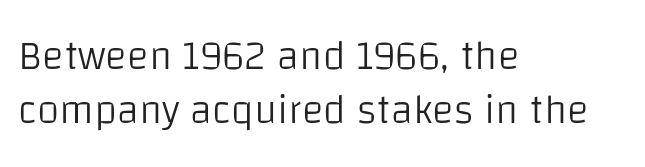
Nope, no serifs anywhere on these letters. Look at the tracking — it's just the regular setting, nothing added. The words here are not underlined. The type sits square on the baseline with zero lean. Vertically, the passage feels balanced, rows spaced as you'd expect.
